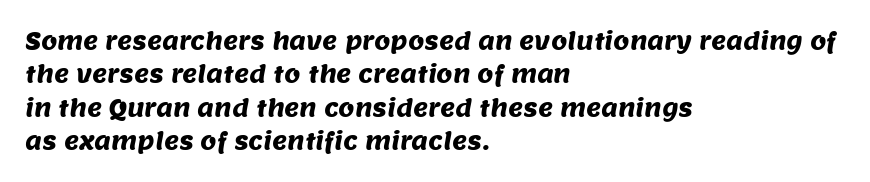
The image shows 23 px text type; set left-aligned, normal line spacing (1.45x), normal letter spacing, not underlined.
